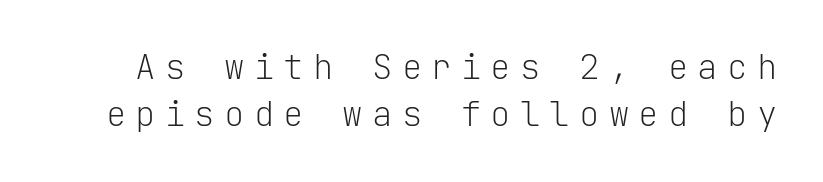
The image shows 34 px light sans-serif type, upright, monospaced; set normal line spacing (1.38x), unusually wide letter spacing (+0.27 em), not underlined; low stroke contrast and a medium x-height.
